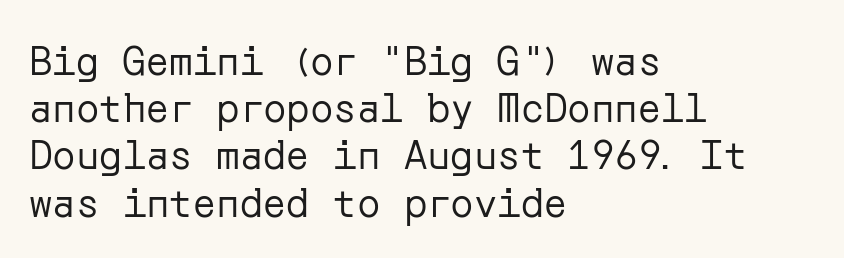
Q: Is the text bold? A: No.
Q: Is the text italic (slanted)? A: No, it is upright.
Q: Is the typeface a serif or a sans-serif typeface? A: Sans-serif.
Q: Is the text underlined? A: No.
Q: How is the paragraph aligned? A: Left-aligned.
Q: Is the spacing between letters normal or unusually wide? A: Normal.
Q: Width (condensed, normal, or wide)? A: Normal.
Q: Stroke contrast? A: Low.
Q: x-height? A: Medium.
